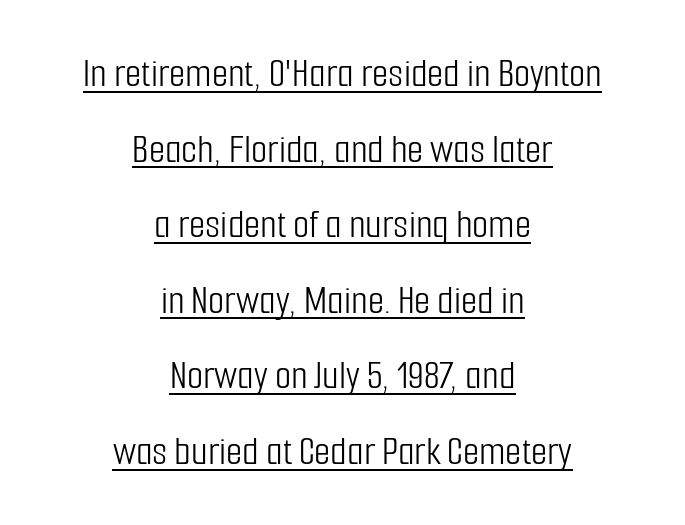
The image shows 42 px light, condensed sans-serif type, upright; set centered, line spacing 1.8x, normal letter spacing, underlined; low stroke contrast and a medium x-height.
